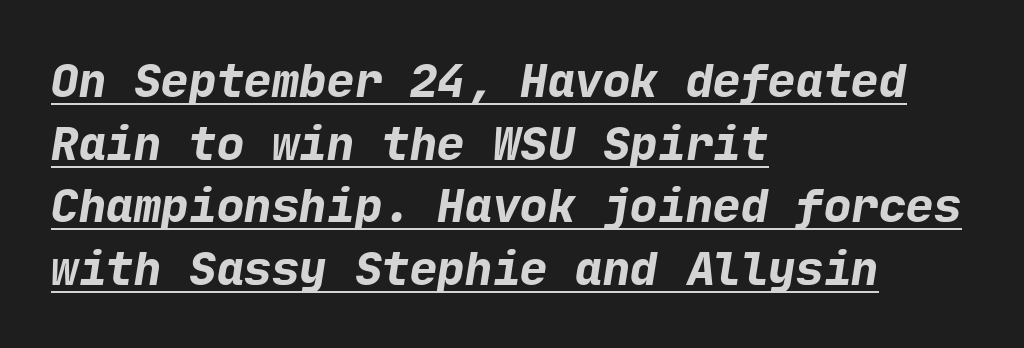
Q: Is the text bold? A: Yes.
Q: Is the typeface a serif or a sans-serif typeface? A: Sans-serif.
Q: Is the text underlined? A: Yes.
Q: How is the paragraph aligned? A: Left-aligned.
Q: Is the spacing between letters normal or unusually wide? A: Normal.
Q: Is the spacing between lines tight, normal or loose? A: Normal.
Q: Width (condensed, normal, or wide)? A: Normal.
Q: Stroke contrast? A: Low.
Q: x-height? A: Medium.
